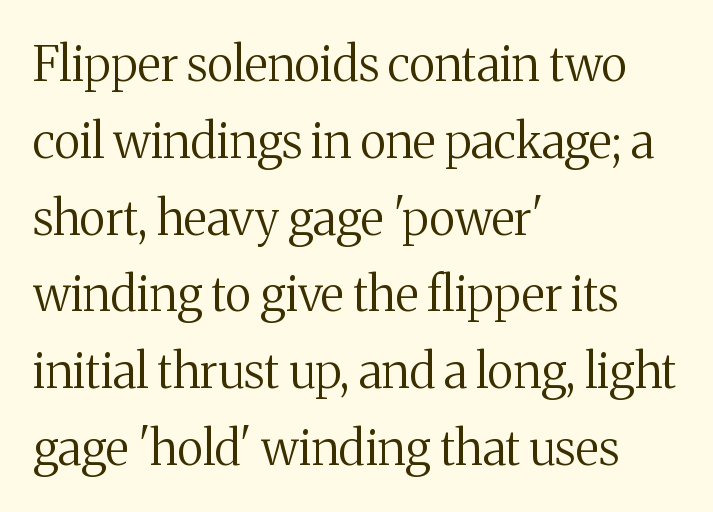
The image shows 48 px regular-weight serif type, upright; set left-aligned, normal line spacing (1.6x), normal letter spacing, not underlined; medium stroke contrast and a medium x-height.
